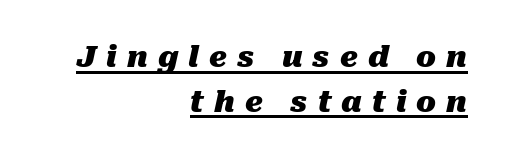
The image shows 29 px heavy type, italic (leaning right); set right-aligned, normal line spacing (1.54x), unusually wide letter spacing (+0.35 em), underlined; medium stroke contrast and a medium x-height.
